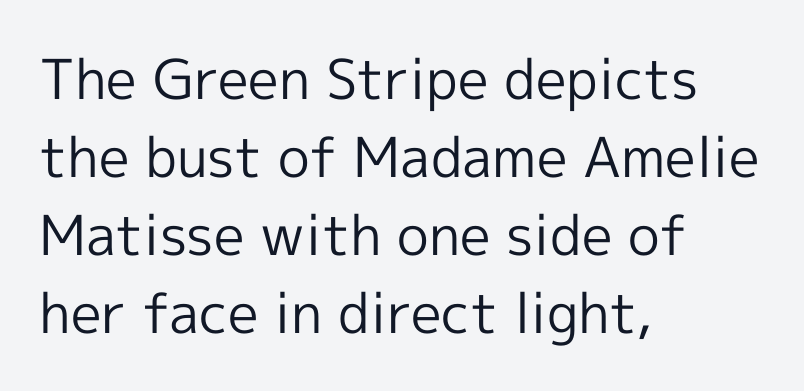
Q: Is the text bold? A: No.
Q: Is the text italic (slanted)? A: No, it is upright.
Q: Is the typeface a serif or a sans-serif typeface? A: Sans-serif.
Q: Is the text underlined? A: No.
Q: How is the paragraph aligned? A: Left-aligned.
Q: Is the spacing between letters normal or unusually wide? A: Normal.
Q: Is the spacing between lines tight, normal or loose? A: Normal.
Q: Width (condensed, normal, or wide)? A: Normal.
Q: x-height? A: Medium.
Q: Monospaced? A: No.
